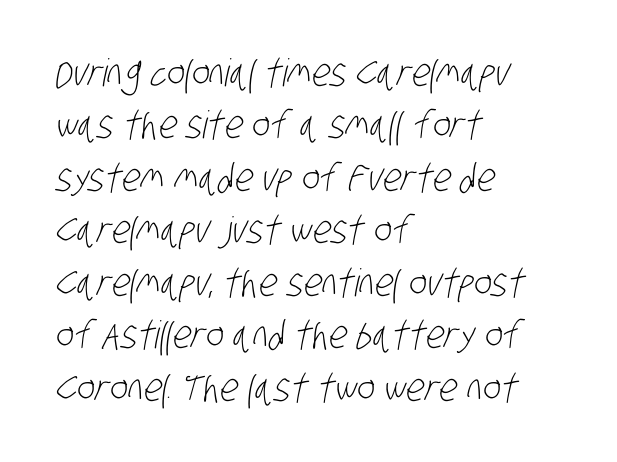
Q: Is the text bold? A: No.
Q: Is the typeface a serif or a sans-serif typeface? A: Sans-serif.
Q: Is the text underlined? A: No.
Q: How is the paragraph aligned? A: Left-aligned.
Q: Is the spacing between letters normal or unusually wide? A: Normal.
Q: Is the spacing between lines tight, normal or loose? A: Normal.
Q: Width (condensed, normal, or wide)? A: Condensed.
Q: Stroke contrast? A: Low.
Q: x-height? A: Large.
Q: Monospaced? A: No.
